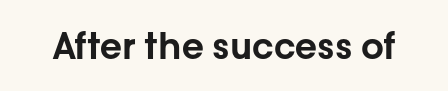
The image shows 36 px sans-serif type, upright; set normal letter spacing, not underlined; low stroke contrast and a medium x-height.
